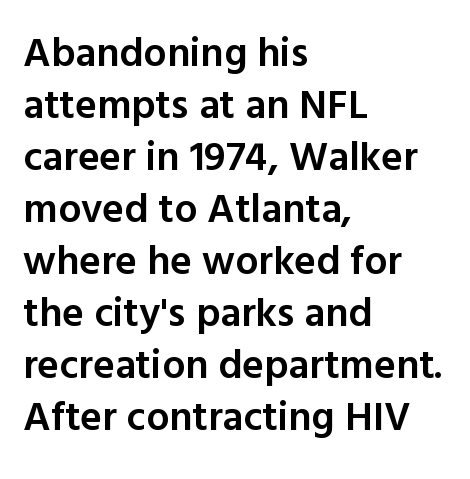
{"serif": "no", "italic": "no", "bold": "semi", "weight": "semibold", "width": "normal", "x_height": "medium", "monospaced": "no", "underline": "no", "align": "left", "line_spacing": "normal", "line_spacing_ratio": 1.27, "letter_spacing": "normal", "letter_spacing_em": 0.0, "glyph_px": 41}
